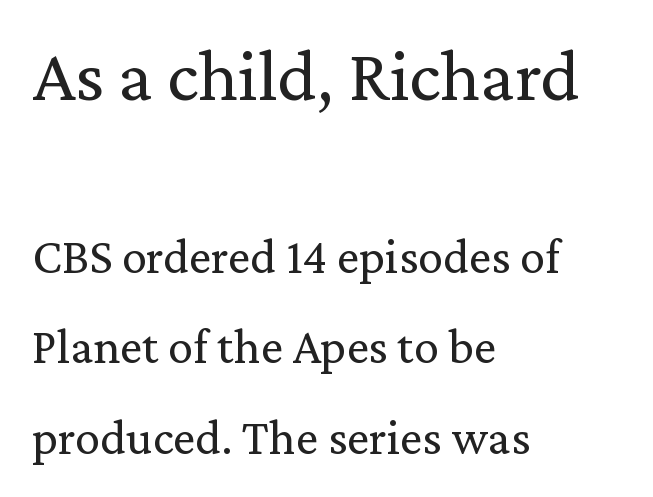
Glance below the letters and you will spot only blank space. Varying glyph widths throughout — classic text-font behaviour. These glyphs show unthickened strokes, regular width or finer. The lines are quadded left. The tracking reads as untouched default to a designer's eye. The letters carry serifs — small finishing strokes at the ends of their stems.
